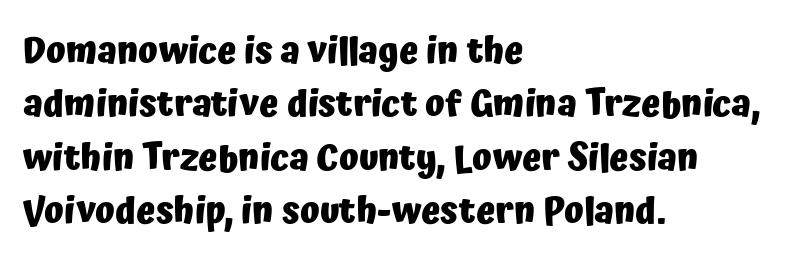
Q: Is the text bold? A: Yes.
Q: Is the text italic (slanted)? A: No, it is upright.
Q: Is the typeface a serif or a sans-serif typeface? A: Sans-serif.
Q: Is the text underlined? A: No.
Q: How is the paragraph aligned? A: Left-aligned.
Q: Is the spacing between letters normal or unusually wide? A: Normal.
Q: Is the spacing between lines tight, normal or loose? A: Normal.
Q: Width (condensed, normal, or wide)? A: Normal.
Q: Stroke contrast? A: Low.
Q: x-height? A: Medium.
Q: Monospaced? A: No.
